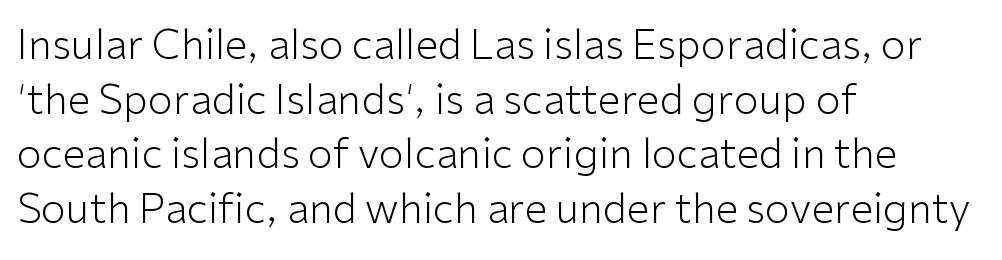
The image shows 41 px light sans-serif type, upright; set left-aligned, normal line spacing (1.33x), normal letter spacing, not underlined; low stroke contrast and a medium x-height.
